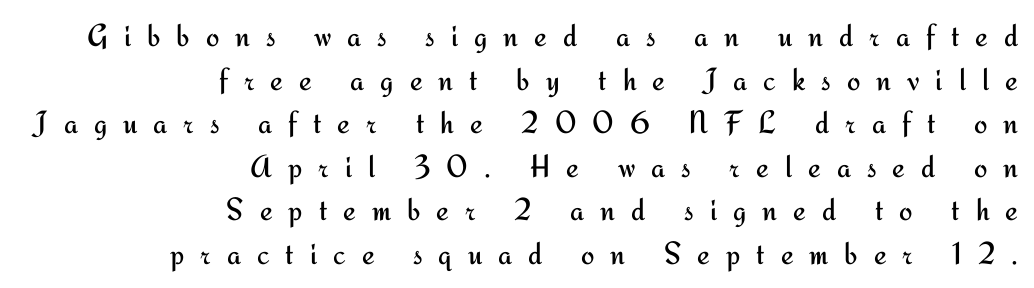
{"serif": "no", "italic": "no", "bold": "no", "weight": "regular", "width": "normal", "stroke_contrast": "medium", "x_height": "small", "monospaced": "no", "underline": "no", "align": "right", "line_spacing": "normal", "line_spacing_ratio": 1.36, "letter_spacing": "wide", "letter_spacing_em": 0.5, "glyph_px": 32}
